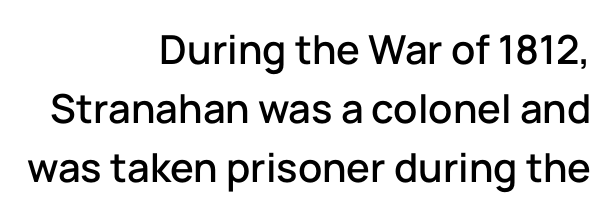
{"serif": "no", "italic": "no", "width": "normal", "stroke_contrast": "low", "x_height": "medium", "monospaced": "no", "underline": "no", "align": "right", "line_spacing": "normal", "line_spacing_ratio": 1.47, "letter_spacing": "normal", "letter_spacing_em": 0.0, "glyph_px": 40}
